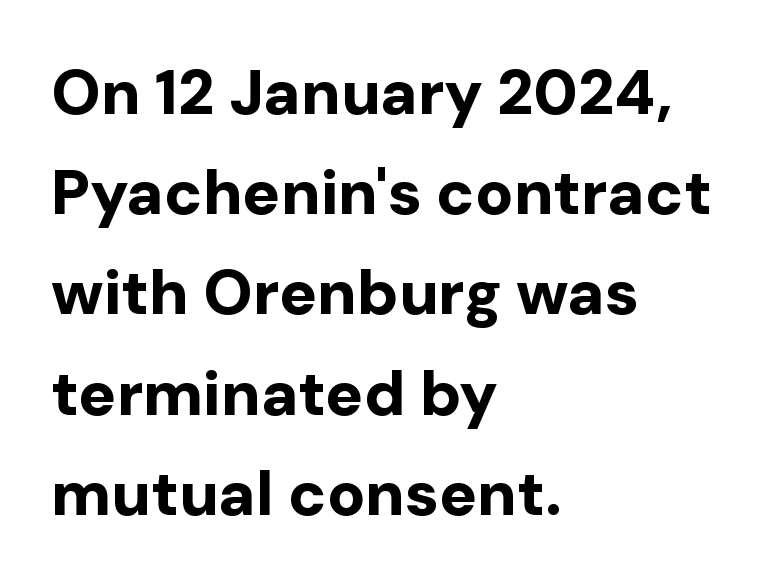
{"serif": "no", "italic": "no", "bold": "yes", "weight": "bold", "width": "normal", "stroke_contrast": "low", "x_height": "medium", "monospaced": "no", "underline": "no", "align": "left", "line_spacing": "normal", "line_spacing_ratio": 1.59, "letter_spacing": "normal", "letter_spacing_em": 0.0, "glyph_px": 63}
